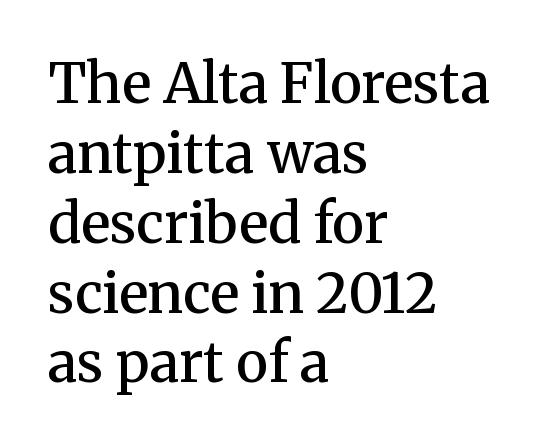
The typeface chosen for these lines features serifs. Emphasis by weight is partial: semibold. Think of a printed novel: that variable character pitch is what you see here. What stands out about the letter spacing? Nothing — it is the standard amount. The gap between lines stays unmarked. Rendered with straight, roman letterforms.
